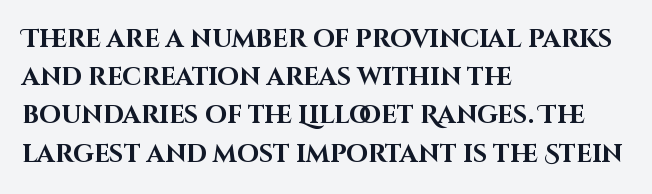
Lines of text with bare space underneath. Quick note: interline space is typical. The line texture is even and compact thanks to regular tracking. The letters stand straight up with perfectly vertical stems. I'd describe the lettering as bold — thick and assertive.
